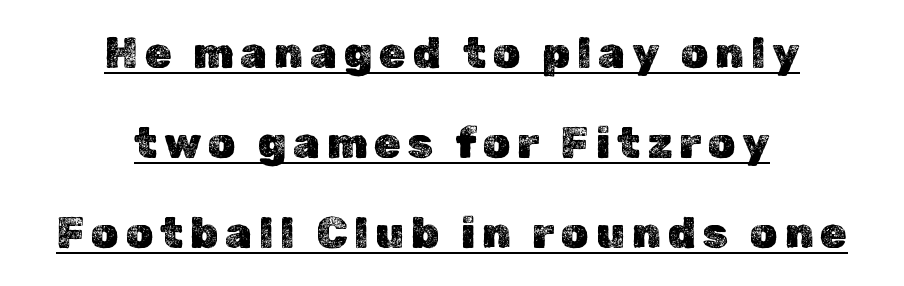
{"italic": "no", "width": "normal", "x_height": "medium", "monospaced": "no", "underline": "yes", "align": "center", "line_spacing": "loose", "line_spacing_ratio": 2.09, "glyph_px": 43}
